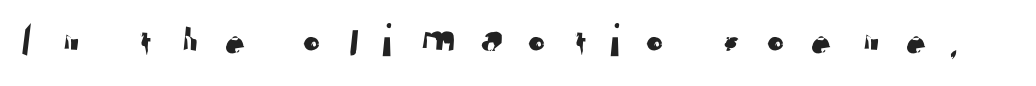
{"serif": "no", "width": "normal", "stroke_contrast": "low", "x_height": "medium", "monospaced": "no", "underline": "no", "letter_spacing": "wide", "letter_spacing_em": 0.45, "glyph_px": 47}
